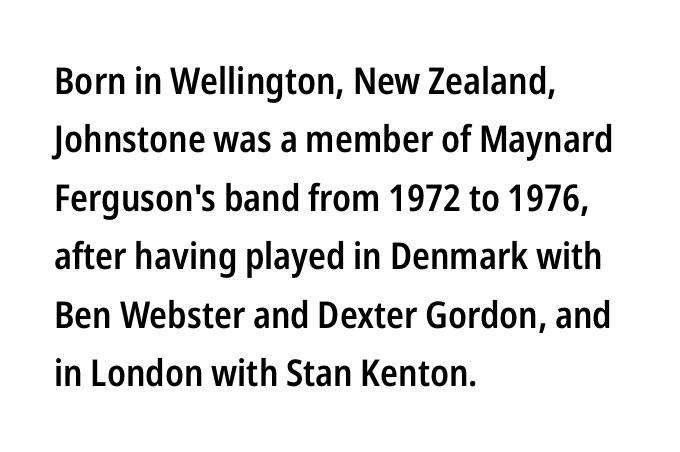
A typesetter would call this leading conventional body-copy spacing. Is there any slant? The stems are plumb. Between one letter and the next there's only the usual sliver of space. This sample is left-justified, so line endings fall wherever the words run out. The face used here is proportionally spaced, like ordinary book or web type. Glance below the letters and you will spot only blank space.
